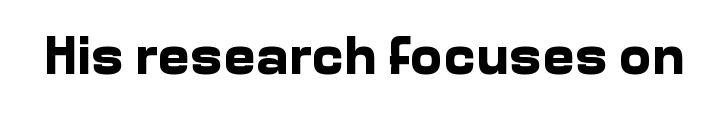
Unlike italic type, these characters show no tilt at all. Nothing unusual about the tracking: characters are spaced as the font intends. The type family on display is of the sans-serif kind. Looks like regular typesetting: each glyph gets only the width it needs.
